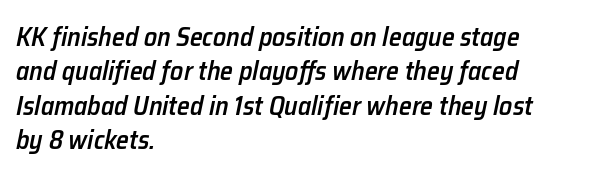
A fair bit of extra ink — the face is semibold, not bold. Between one letter and the next there's only the usual sliver of space. This rendering features lettering with no underline. Which margin do the lines hug? The left one — the right edge is uneven. The passage shown leans; its letterforms are oblique. Honestly, the row spacing looks completely unremarkable.
